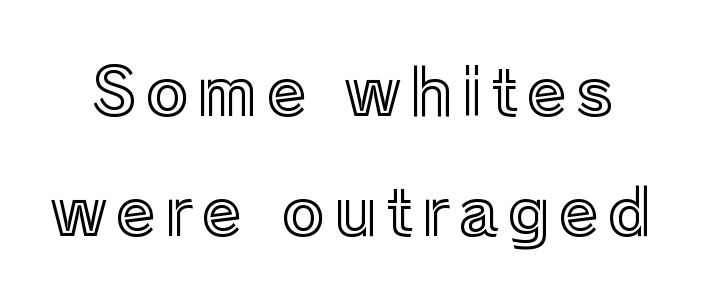
The image shows 65 px text type, upright; set line spacing 1.85x, not underlined; a medium x-height.
